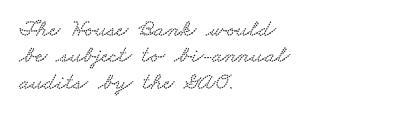
Q: Is the text underlined? A: No.
Q: How is the paragraph aligned? A: Left-aligned.
Q: Is the spacing between letters normal or unusually wide? A: Normal.
Q: Is the spacing between lines tight, normal or loose? A: Tight.
